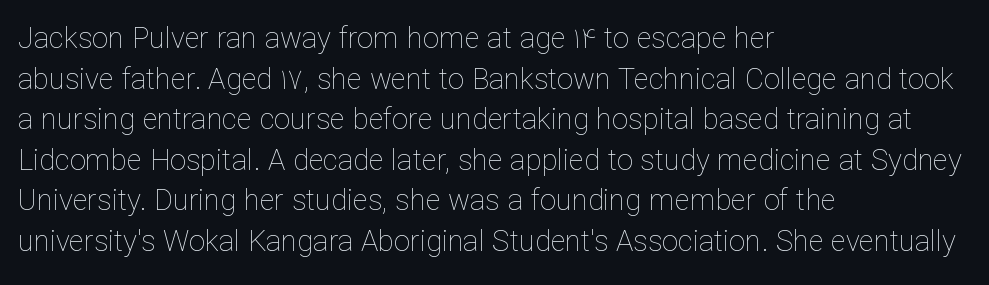
The image shows 29 px thin type, upright; set left-aligned, normal line spacing (1.4x), normal letter spacing, not underlined; low stroke contrast and a medium x-height.
